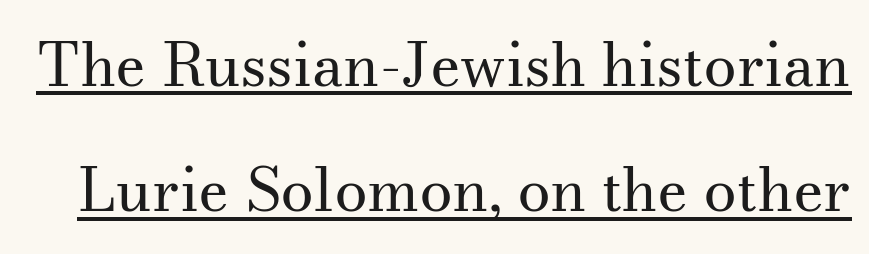
{"serif": "yes", "italic": "no", "bold": "no", "weight": "regular", "width": "normal", "stroke_contrast": "medium", "x_height": "small", "monospaced": "no", "underline": "yes", "line_spacing": "loose", "line_spacing_ratio": 2.09, "letter_spacing": "normal", "letter_spacing_em": 0.0, "glyph_px": 60}
